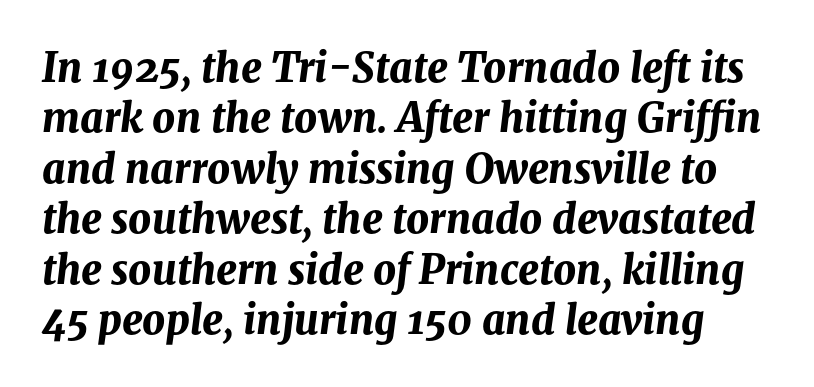
The image shows 40 px bold type, italic (leaning right); set normal line spacing (1.26x), normal letter spacing, not underlined; medium stroke contrast and a medium x-height.
